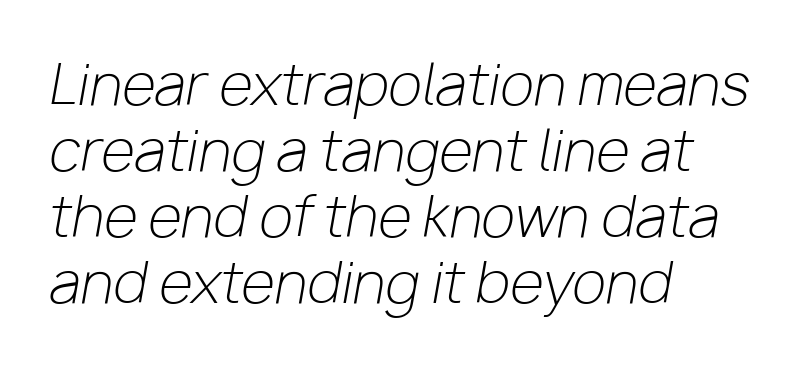
The passage shown has conventional tracking throughout. Where is the straight margin? On the left. Decoration check: the copy has no underline. Stem width sits at or under what a default text font uses. When letters slant like this, we call the style italic.
